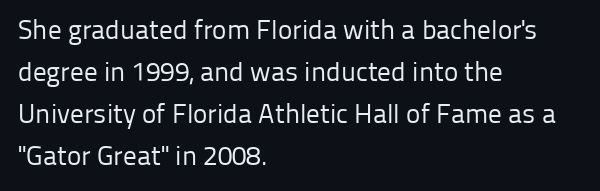
Q: Is the text bold? A: No.
Q: Is the text italic (slanted)? A: No, it is upright.
Q: Is the text underlined? A: No.
Q: How is the paragraph aligned? A: Left-aligned.
Q: Is the spacing between letters normal or unusually wide? A: Normal.
Q: Is the spacing between lines tight, normal or loose? A: Normal.
